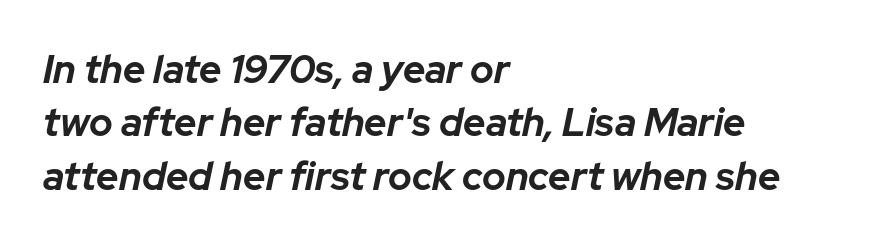
The image shows 39 px bold type, italic (leaning right); set left-aligned, normal line spacing (1.37x), normal letter spacing, not underlined; low stroke contrast and a medium x-height.
